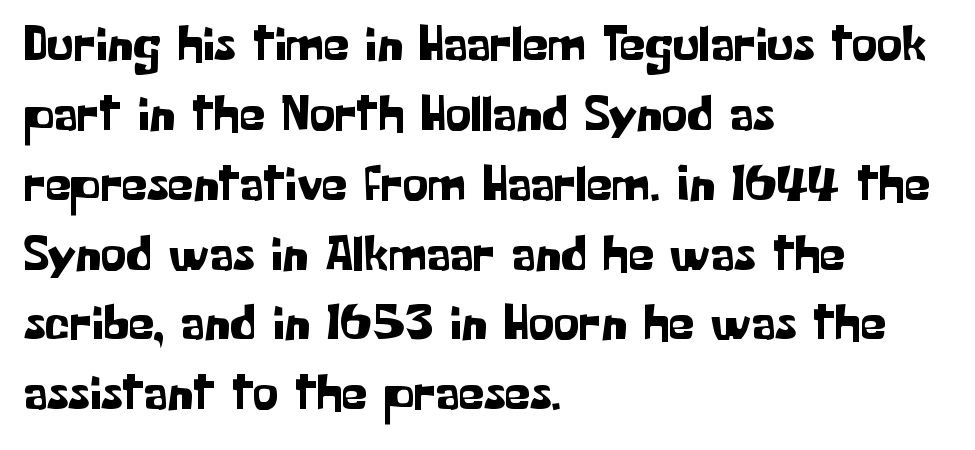
A normal amount of white space separates one row of letters from the next. The paragraph has a hard left edge and a soft right edge. Caption: standard tracking, unaltered. Style check: upright. The rendering uses natural spacing where letterforms have individual widths.
